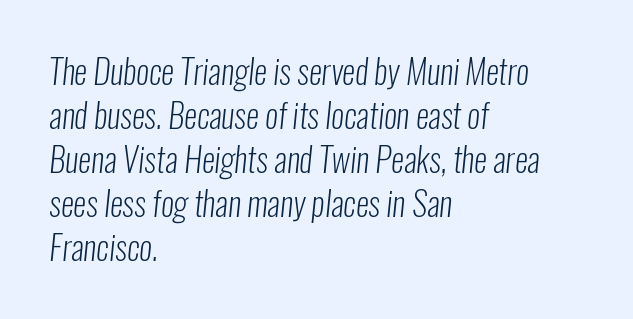
Q: Is the text bold? A: No.
Q: Is the typeface a serif or a sans-serif typeface? A: Sans-serif.
Q: Is the text underlined? A: No.
Q: How is the paragraph aligned? A: Left-aligned.
Q: Is the spacing between letters normal or unusually wide? A: Normal.
Q: Is the spacing between lines tight, normal or loose? A: Normal.
Q: Width (condensed, normal, or wide)? A: Condensed.
Q: Stroke contrast? A: Low.
Q: x-height? A: Medium.
Q: Monospaced? A: No.
